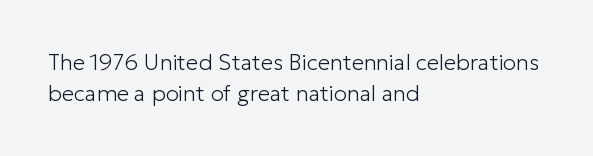
{"italic": "no", "bold": "no", "underline": "no", "align": "left", "line_spacing": "normal", "line_spacing_ratio": 1.4, "letter_spacing": "normal", "letter_spacing_em": 0.0, "glyph_px": 22}
